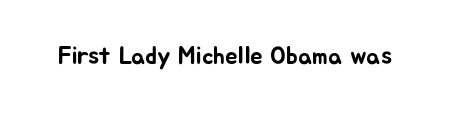
The image shows 25 px text type, upright; set normal letter spacing, not underlined.
